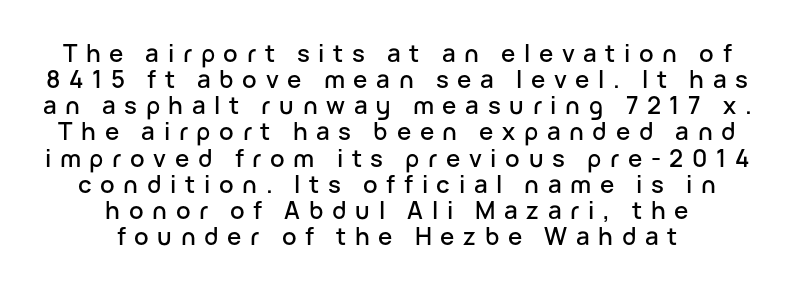
The image shows 24 px text type, upright; set centered, tight line spacing (1.09x), unusually wide letter spacing (+0.36 em), not underlined.
